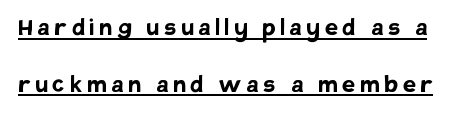
The image shows 29 px semibold sans-serif type, upright; set loose line spacing (1.95x), underlined; low stroke contrast and a large x-height.
